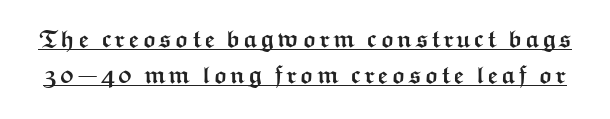
Every stem runs plumb, perpendicular to the baseline. A typesetter would call this leading conventional body-copy spacing. The typesetting leans heavy: a genuine bold. A continuous stroke trails under the words, as in a hyperlink.
